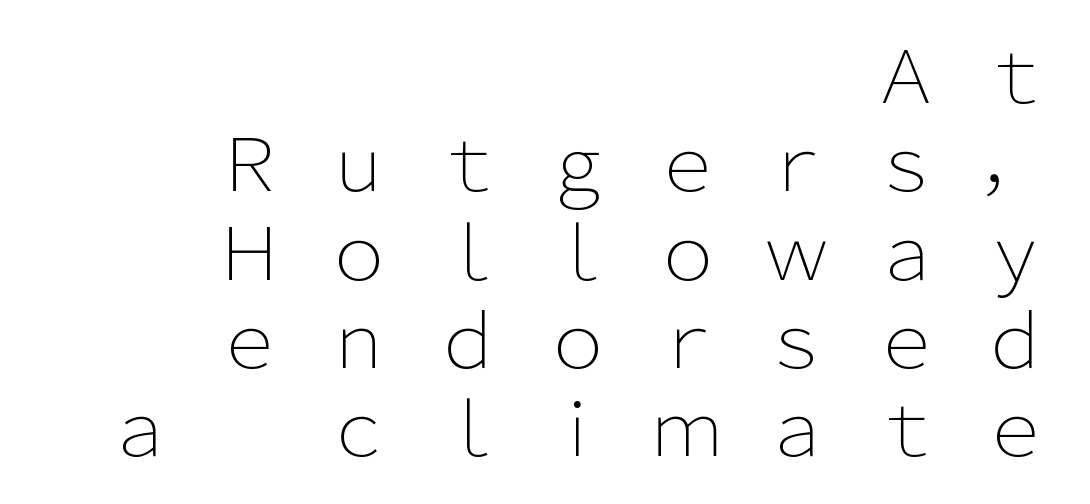
Q: Is the text bold? A: No.
Q: Is the text italic (slanted)? A: No, it is upright.
Q: Is the typeface a serif or a sans-serif typeface? A: Sans-serif.
Q: Is the text underlined? A: No.
Q: How is the paragraph aligned? A: Right-aligned.
Q: Is the spacing between letters normal or unusually wide? A: Unusually wide.
Q: Width (condensed, normal, or wide)? A: Normal.
Q: Stroke contrast? A: Low.
Q: x-height? A: Medium.
Q: Monospaced? A: No.
